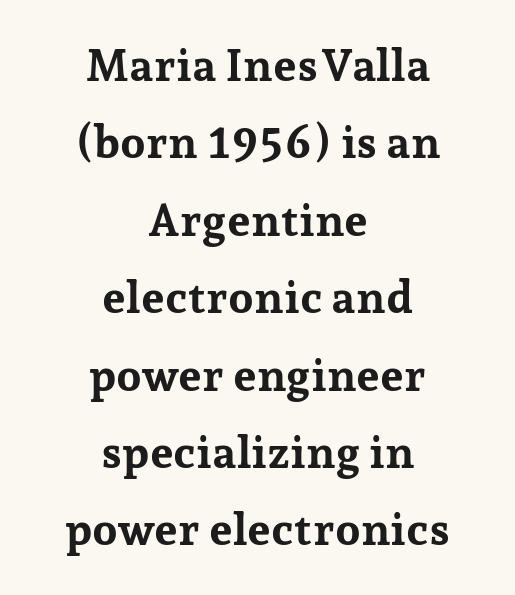
The image shows 45 px bold serif type, upright; set centered, line spacing 1.72x, normal letter spacing, not underlined; low stroke contrast and a medium x-height.
